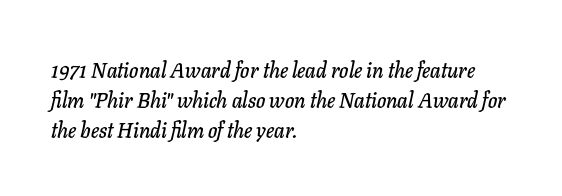
The image shows 21 px text type, italic (leaning right); set left-aligned, normal line spacing (1.42x), normal letter spacing, not underlined.
